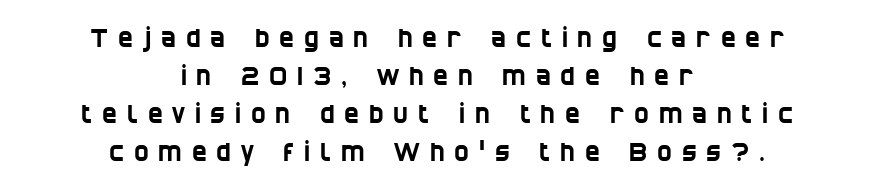
The baseline area is clear. Does the copy run flush right? No — it is centered line by line. This rendering widens character spacing well past its baseline value. Honestly, the row spacing looks completely unremarkable.
